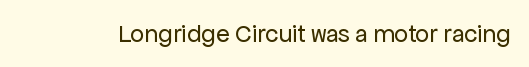
The image shows 25 px text type, upright; set normal letter spacing, not underlined.
